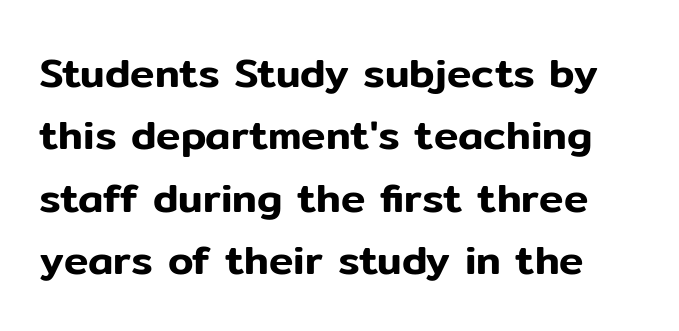
{"serif": "no", "italic": "no", "width": "normal", "stroke_contrast": "low", "x_height": "medium", "monospaced": "no", "underline": "no", "line_spacing": "normal", "line_spacing_ratio": 1.52, "letter_spacing": "normal", "letter_spacing_em": 0.0, "glyph_px": 41}
